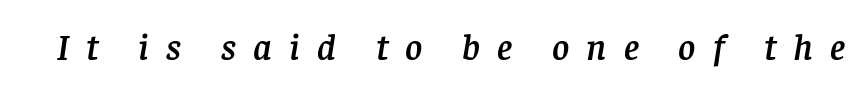
Q: Is the text italic (slanted)? A: Yes, it leans right by about 8 degrees.
Q: Is the typeface a serif or a sans-serif typeface? A: Serif.
Q: Is the text underlined? A: No.
Q: Is the spacing between letters normal or unusually wide? A: Unusually wide.
Q: Width (condensed, normal, or wide)? A: Normal.
Q: Stroke contrast? A: Low.
Q: x-height? A: Large.
Q: Monospaced? A: No.
